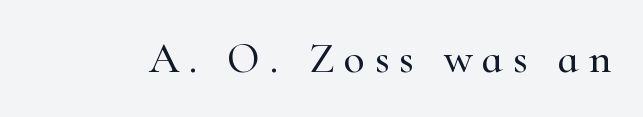
Q: Is the text italic (slanted)? A: No, it is upright.
Q: Is the typeface a serif or a sans-serif typeface? A: Serif.
Q: Is the text underlined? A: No.
Q: Is the spacing between letters normal or unusually wide? A: Unusually wide.
Q: Width (condensed, normal, or wide)? A: Normal.
Q: Stroke contrast? A: High.
Q: x-height? A: Small.
Q: Monospaced? A: No.
